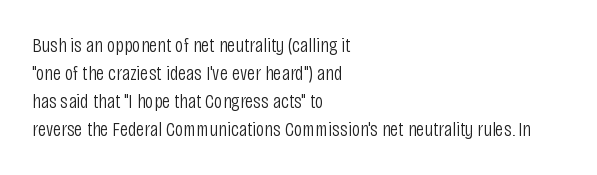
Q: Is the text bold? A: No.
Q: Is the text italic (slanted)? A: No, it is upright.
Q: Is the text underlined? A: No.
Q: How is the paragraph aligned? A: Left-aligned.
Q: Is the spacing between letters normal or unusually wide? A: Normal.
Q: Is the spacing between lines tight, normal or loose? A: Normal.
